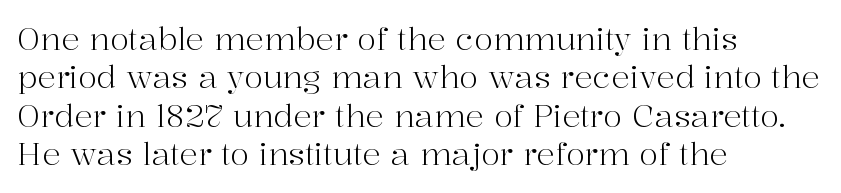
Q: Is the text bold? A: No.
Q: Is the text italic (slanted)? A: No, it is upright.
Q: Is the typeface a serif or a sans-serif typeface? A: Serif.
Q: Is the text underlined? A: No.
Q: How is the paragraph aligned? A: Left-aligned.
Q: Is the spacing between letters normal or unusually wide? A: Normal.
Q: Width (condensed, normal, or wide)? A: Normal.
Q: Stroke contrast? A: High.
Q: x-height? A: Medium.
Q: Monospaced? A: No.
